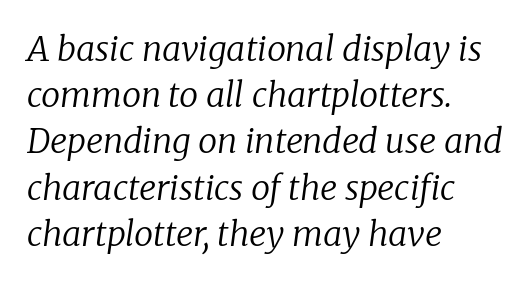
{"serif": "yes", "italic": "yes", "lean": "right", "slant_degrees": 8, "bold": "no", "weight": "regular", "width": "normal", "stroke_contrast": "low", "x_height": "medium", "monospaced": "no", "underline": "no", "align": "left", "line_spacing": "normal", "line_spacing_ratio": 1.36, "letter_spacing": "normal", "letter_spacing_em": 0.0, "glyph_px": 34}
